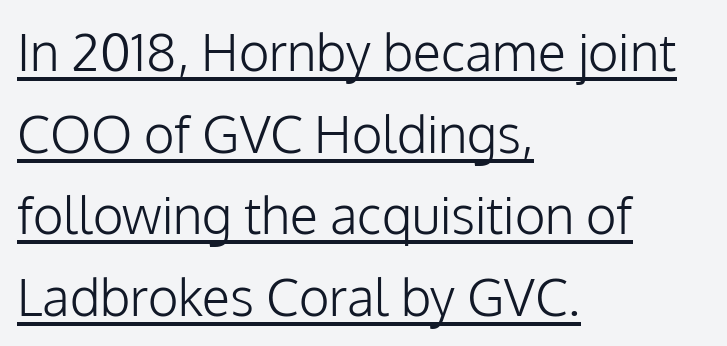
{"serif": "no", "italic": "no", "bold": "no", "weight": "light", "width": "normal", "stroke_contrast": "low", "x_height": "medium", "monospaced": "no", "underline": "yes", "align": "left", "line_spacing": "normal", "line_spacing_ratio": 1.57, "letter_spacing": "normal", "letter_spacing_em": 0.0, "glyph_px": 52}
